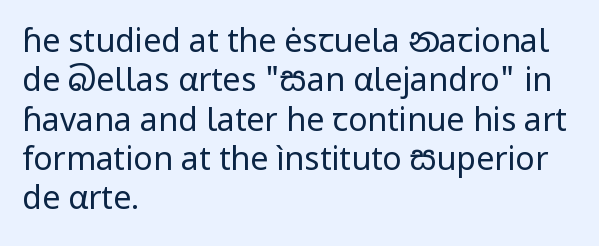
The image shows 32 px regular-weight sans-serif type, upright; set left-aligned, line spacing 1.23x, normal letter spacing, not underlined; low stroke contrast and a medium x-height.
